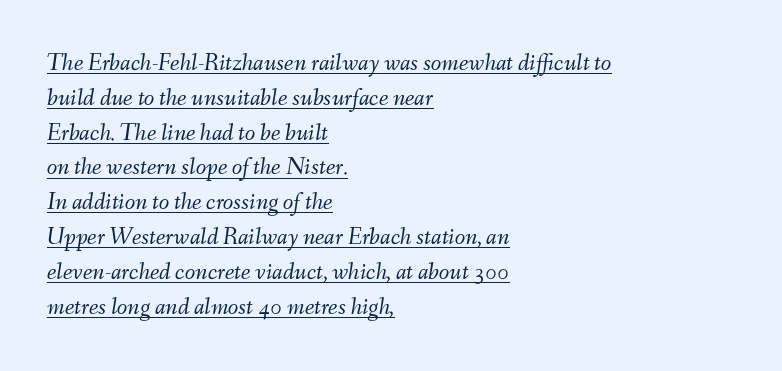
The image shows 24 px text type, italic (leaning right); set left-aligned, normal line spacing (1.45x), normal letter spacing, underlined.
